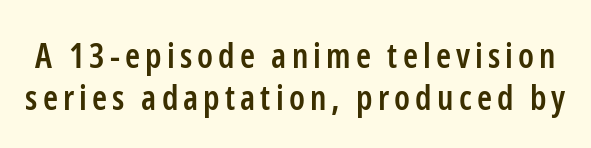
Honestly, the row spacing looks completely unremarkable. Letterform terminals end flat and unadorned throughout the passage. A roman cut, with each character standing at attention. Firm but not heavy-handed strokes: this text is semibold. Only glyphs here, with clear space below each row. Varying glyph widths throughout — classic text-font behaviour.
